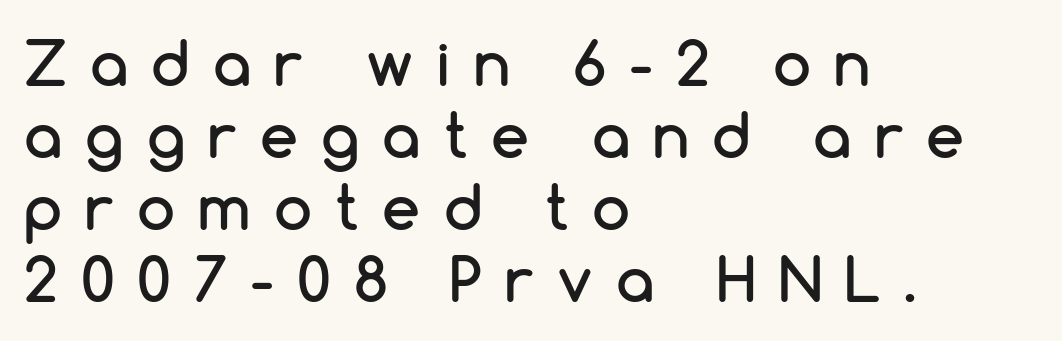
The image shows 61 px sans-serif type, upright; set left-aligned, line spacing 1.18x, unusually wide letter spacing (+0.38 em), not underlined; low stroke contrast and a medium x-height.
